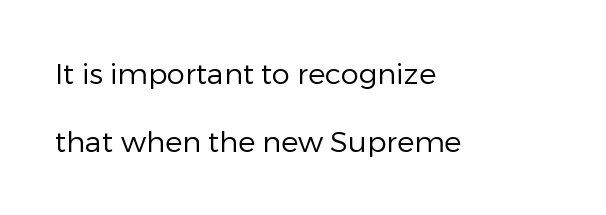
{"serif": "no", "italic": "no", "bold": "no", "weight": "regular", "width": "normal", "stroke_contrast": "low", "x_height": "medium", "monospaced": "no", "underline": "no", "align": "left", "line_spacing": "loose", "line_spacing_ratio": 2.34, "letter_spacing": "normal", "letter_spacing_em": 0.0, "glyph_px": 29}
